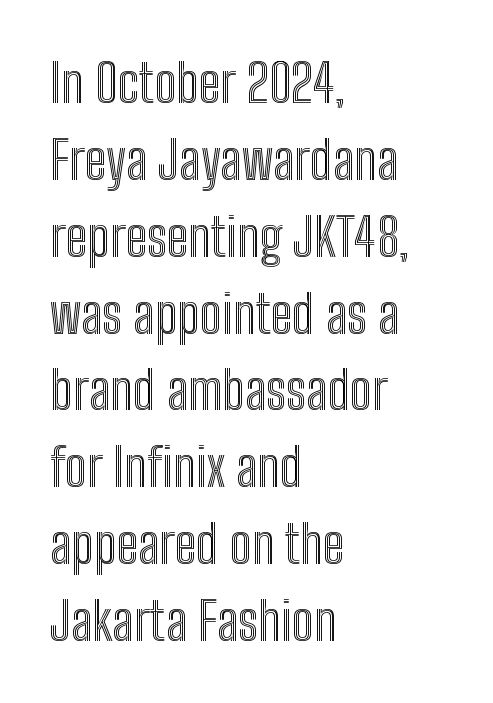
{"italic": "no", "width": "condensed", "x_height": "medium", "monospaced": "no", "underline": "no", "align": "left", "line_spacing": "normal", "line_spacing_ratio": 1.45, "letter_spacing": "normal", "letter_spacing_em": 0.0, "glyph_px": 53}
